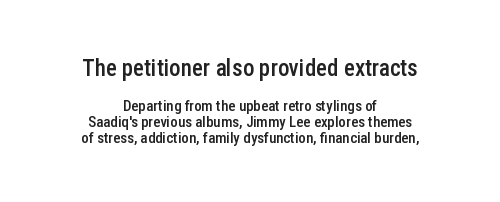
Descenders hang freely into open space. Two sizes are in play, and the larger belongs to the first block. Vertical spacing — tight. Nothing unusual about the tracking: characters are spaced as the font intends. Emphasis by weight is partial: semibold.
